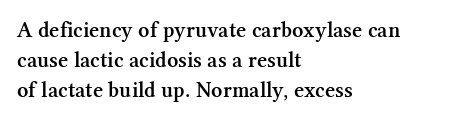
In terms of letterspacing, this is plain default setting. Underlining? Definitely not there. The rendering anchors every line to the left-hand side. Style check: upright.
